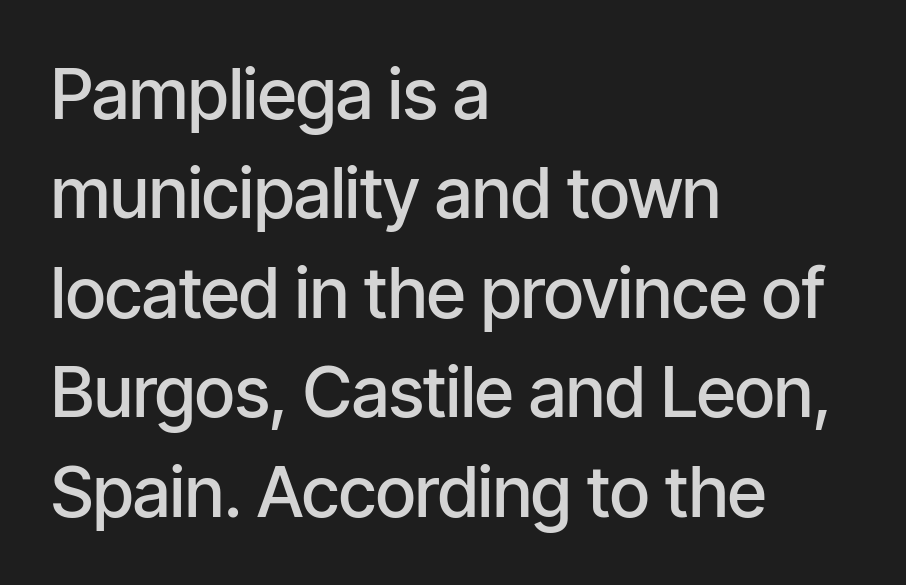
Vertical spacing — default. Horizontally, the lines are justified to the leading edge only. The glyphs have the mass of a demibold cut, below bold. You could not count columns in this text — the font is proportionally spaced. The face used here is a sans, in the tradition of grotesques and geometrics.
